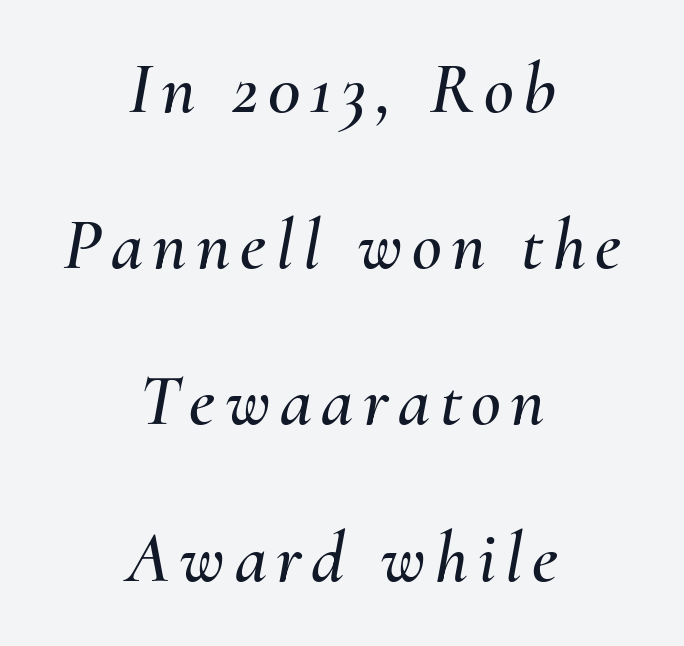
The rendering applies a slant to the glyphs. What's the leading like? Stretched, with rows far apart. Has an underline been added? It has not. Layout note: lines centered.
